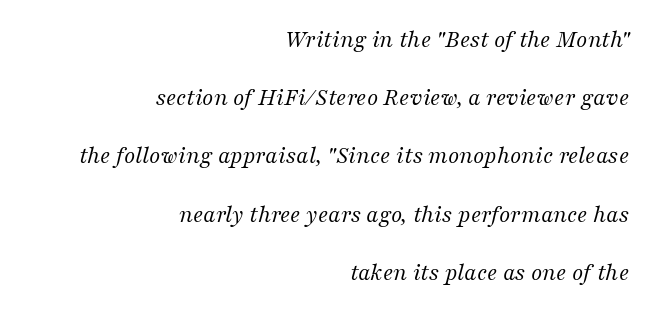
The image shows 25 px text type, italic (leaning right); set right-aligned, loose line spacing (2.33x), normal letter spacing, not underlined.
